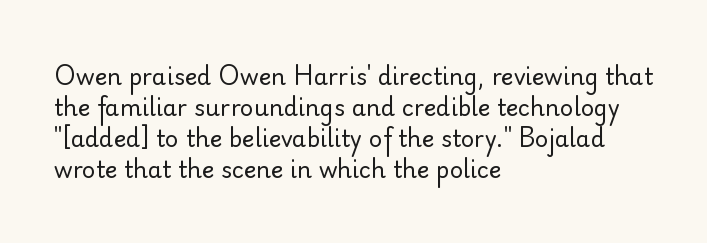
Q: Is the text bold? A: No.
Q: Is the text italic (slanted)? A: No, it is upright.
Q: Is the text underlined? A: No.
Q: How is the paragraph aligned? A: Left-aligned.
Q: Is the spacing between letters normal or unusually wide? A: Normal.
Q: Is the spacing between lines tight, normal or loose? A: Normal.
